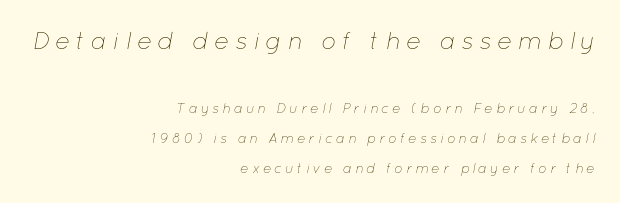
Between these two stacked blocks, the higher one wins on size. Does the leading feel generous? Absolutely, it's lavish. Words appear elongated and porous because spacing is wide. There's an unmistakable incline to the writing here. Unbolded letterforms with no extra heft.
